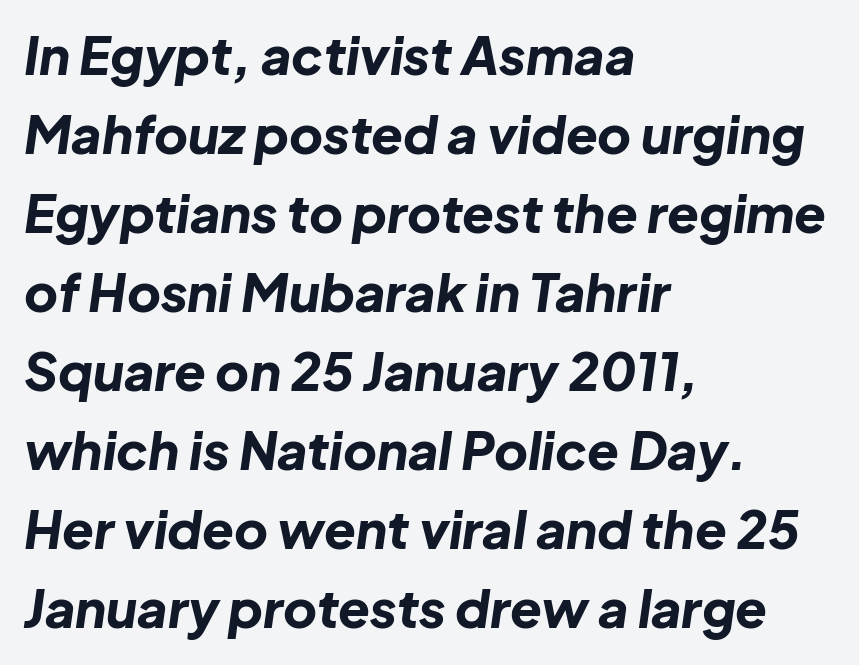
The image shows 52 px bold type, italic (leaning right); set left-aligned, normal line spacing (1.52x), normal letter spacing, not underlined; low stroke contrast and a medium x-height.
